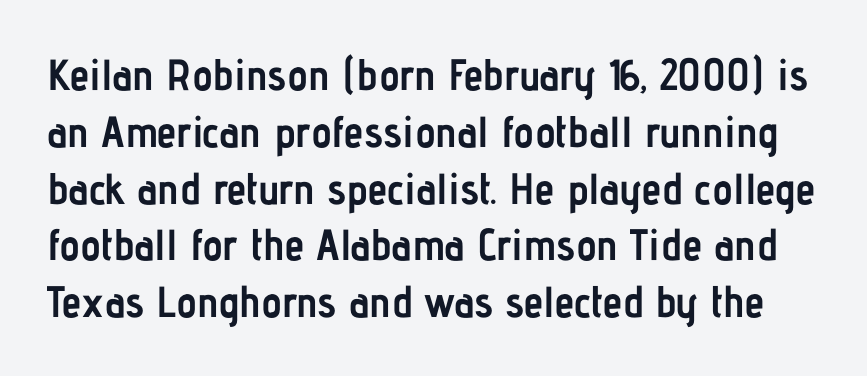
If you drew a line through each stem, it would be perfectly vertical. The rows are spaced the way most documents space them. Each letter keeps its own natural width here, so spacing adapts to shape. Spacing between characters is what you'd get straight out of the box.
